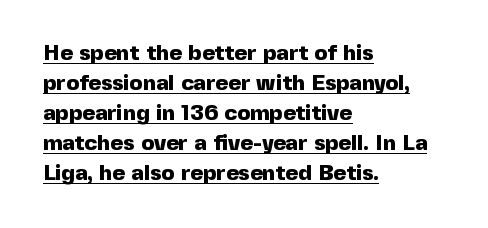
Between one letter and the next there's only the usual sliver of space. The strokes are fattened all the way to bold. A normal amount of white space separates one row of letters from the next. The rendered words wear a rule along their underside. Is there any slant? The stems are plumb.
